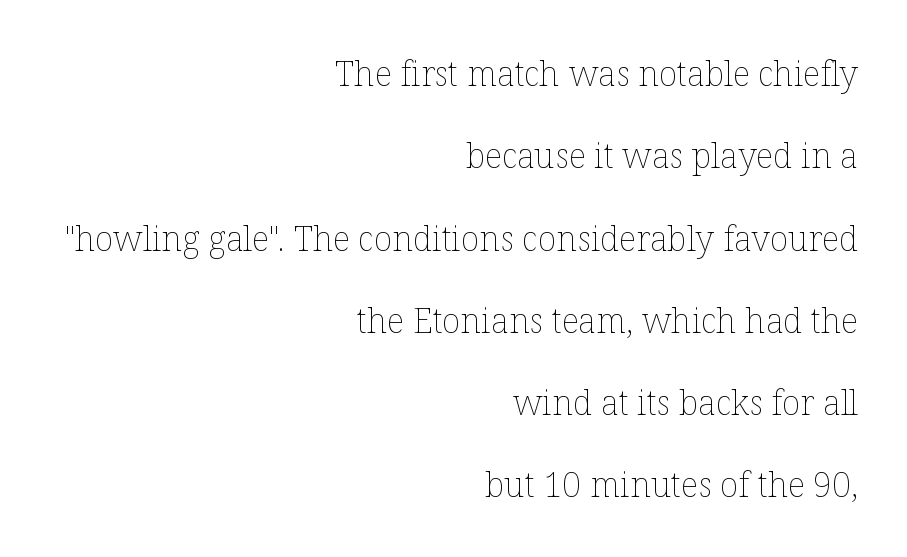
{"italic": "no", "bold": "no", "weight": "thin", "width": "normal", "stroke_contrast": "low", "x_height": "medium", "monospaced": "no", "underline": "no", "align": "right", "line_spacing": "loose", "line_spacing_ratio": 2.42, "letter_spacing": "normal", "letter_spacing_em": 0.0, "glyph_px": 34}
